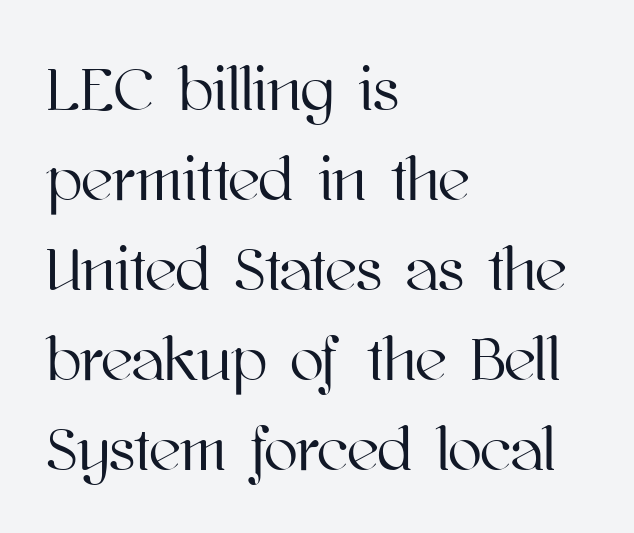
{"italic": "no", "width": "normal", "stroke_contrast": "high", "x_height": "medium", "monospaced": "no", "underline": "no", "align": "left", "line_spacing": "normal", "line_spacing_ratio": 1.45, "letter_spacing": "normal", "letter_spacing_em": 0.0, "glyph_px": 62}
